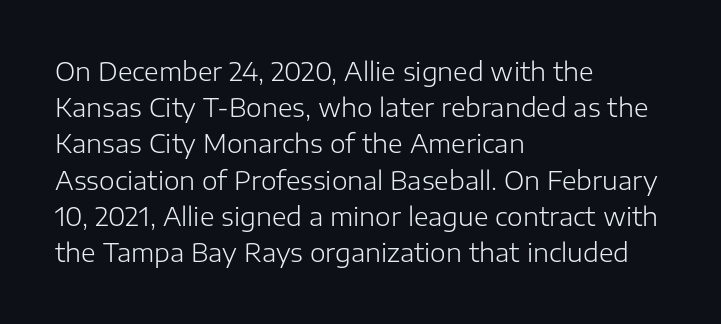
{"italic": "no", "bold": "no", "underline": "no", "align": "left", "line_spacing": "normal", "line_spacing_ratio": 1.45, "letter_spacing": "normal", "letter_spacing_em": 0.0, "glyph_px": 25}
